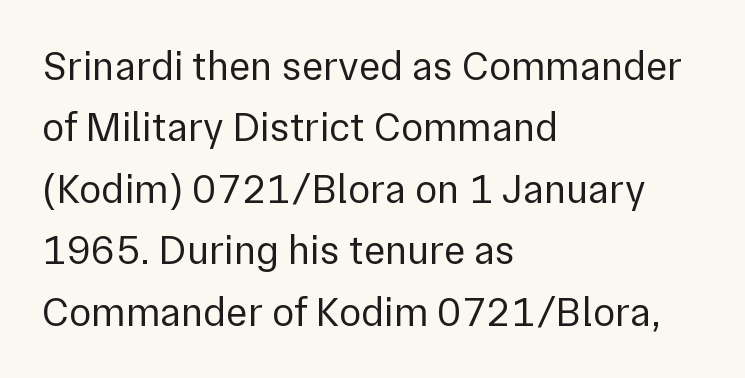
What kind of face is this? One without serifs — a sans. This is the regular roman posture of the typeface. Horizontal bands of white between lines are of average thickness. Is the block centered? No — it sits flush against the left margin. This sample uses plain, unmodified letter spacing. Bold? No — there's no thickening of the strokes.
